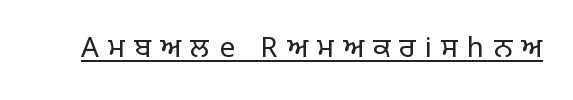
Type style note: lacks serifs. These lines were composed using upright roman letters. No extra ink here — the face is not bold. You could only call the tracking loose — the letters float apart. Beneath each row of characters lies a ruled line. Here the designer chose a conventional face with non-uniform glyph widths.
